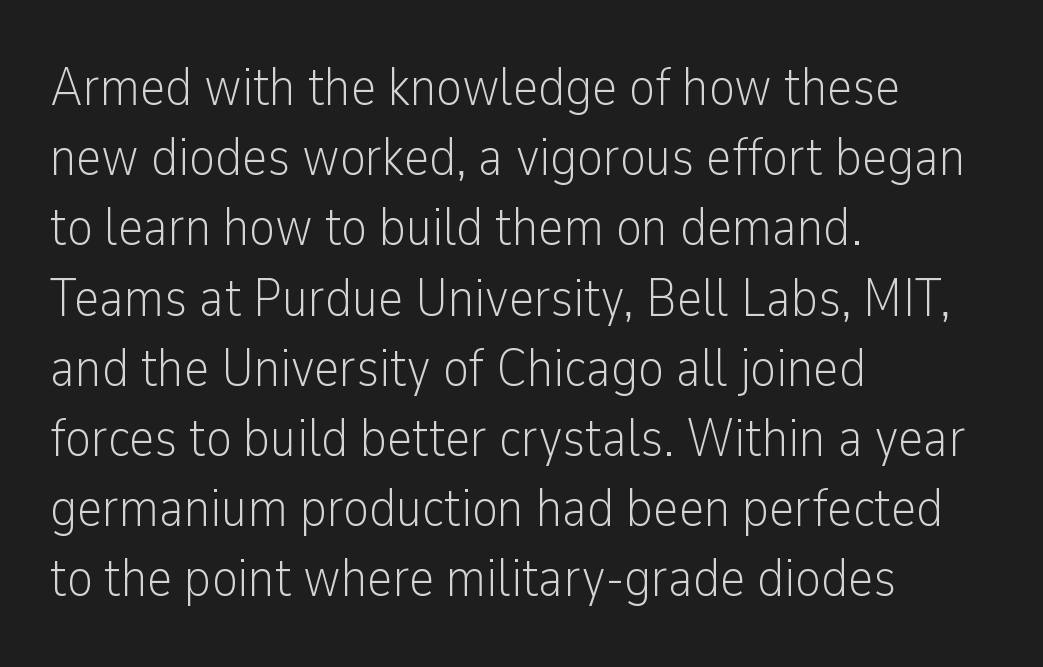
Q: Is the text bold? A: No.
Q: Is the text italic (slanted)? A: No, it is upright.
Q: Is the typeface a serif or a sans-serif typeface? A: Sans-serif.
Q: Is the text underlined? A: No.
Q: How is the paragraph aligned? A: Left-aligned.
Q: Is the spacing between letters normal or unusually wide? A: Normal.
Q: Is the spacing between lines tight, normal or loose? A: Normal.
Q: Width (condensed, normal, or wide)? A: Condensed.
Q: Stroke contrast? A: Low.
Q: x-height? A: Medium.
Q: Monospaced? A: No.
